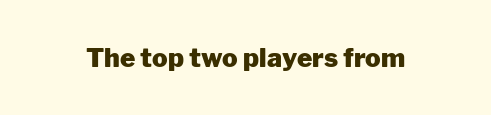
{"italic": "no", "bold": "yes", "underline": "no", "letter_spacing": "normal", "letter_spacing_em": 0.0, "glyph_px": 26}
